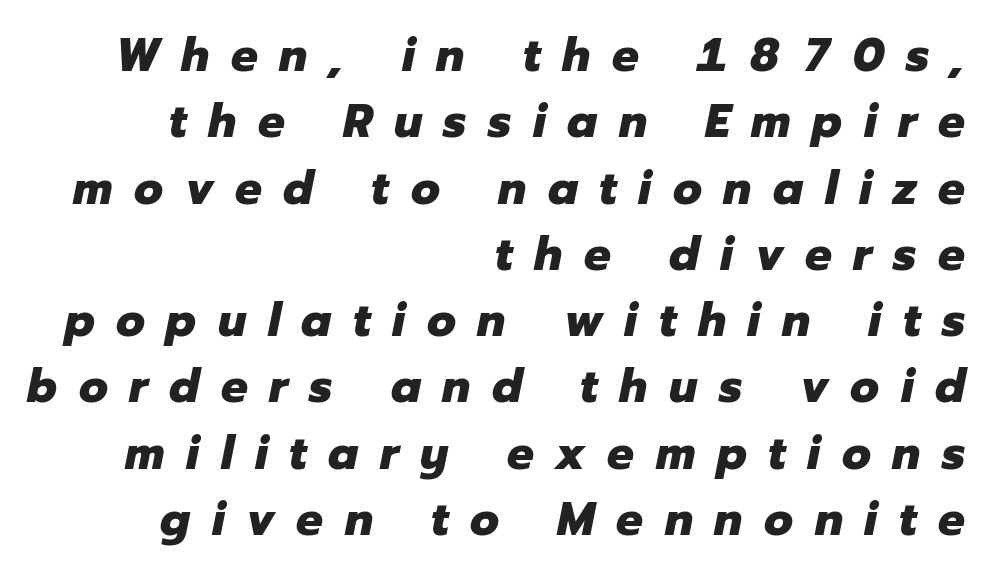
{"italic": "yes", "lean": "right", "slant_degrees": 12, "bold": "yes", "weight": "heavy", "width": "normal", "stroke_contrast": "low", "x_height": "medium", "monospaced": "no", "underline": "no", "align": "right", "line_spacing": "normal", "line_spacing_ratio": 1.41, "letter_spacing": "wide", "letter_spacing_em": 0.46, "glyph_px": 47}
